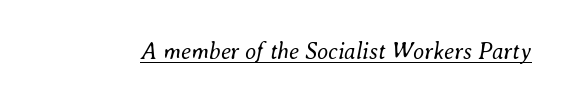
{"italic": "yes", "lean": "right", "slant_degrees": 8, "bold": "no", "underline": "yes", "letter_spacing": "normal", "letter_spacing_em": 0.0, "glyph_px": 23}
